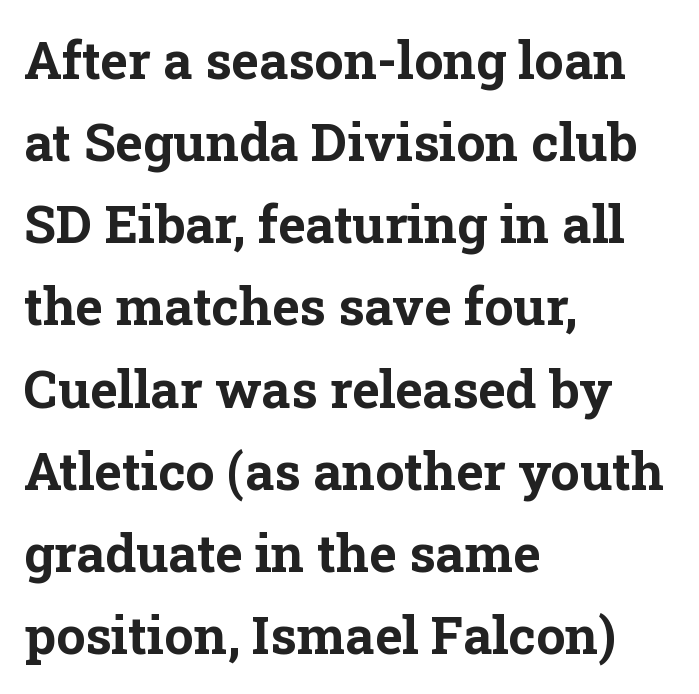
The image shows 52 px bold serif type, upright; set left-aligned, normal line spacing (1.58x), normal letter spacing, not underlined; low stroke contrast and a medium x-height.
